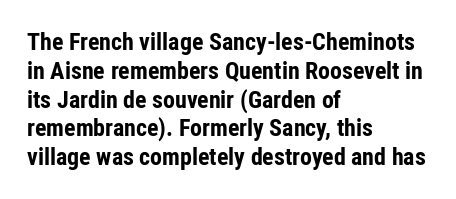
{"italic": "no", "bold": "yes", "underline": "no", "align": "left", "line_spacing_ratio": 1.2, "letter_spacing": "normal", "letter_spacing_em": 0.0, "glyph_px": 24}
